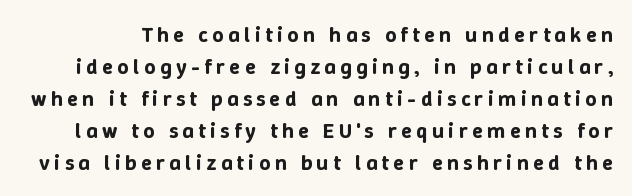
Words appear elongated and porous because spacing is wide. One glance says typical: line gaps are just what's usual. Glance below the letters and you will spot only blank space. Do the letters lean? They stand straight.
